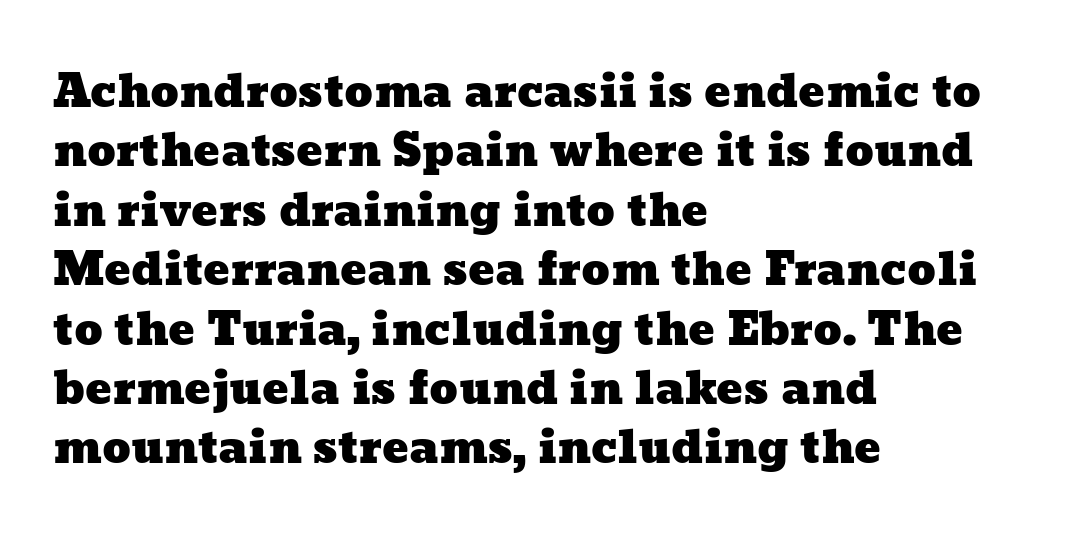
Q: Is the text underlined? A: No.
Q: How is the paragraph aligned? A: Left-aligned.
Q: Is the spacing between letters normal or unusually wide? A: Normal.
Q: Is the spacing between lines tight, normal or loose? A: Normal.
Q: Width (condensed, normal, or wide)? A: Wide.
Q: Stroke contrast? A: Low.
Q: x-height? A: Medium.
Q: Monospaced? A: No.
